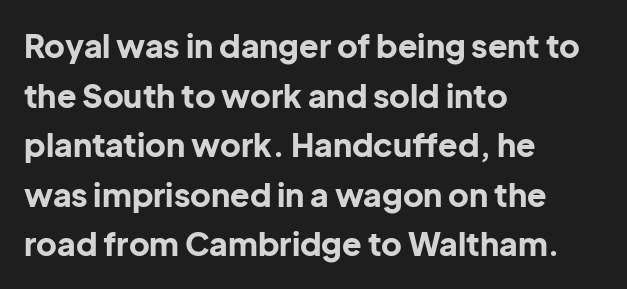
Q: Is the text bold? A: Yes.
Q: Is the text italic (slanted)? A: No, it is upright.
Q: Is the typeface a serif or a sans-serif typeface? A: Sans-serif.
Q: Is the text underlined? A: No.
Q: How is the paragraph aligned? A: Left-aligned.
Q: Is the spacing between letters normal or unusually wide? A: Normal.
Q: Is the spacing between lines tight, normal or loose? A: Normal.
Q: Width (condensed, normal, or wide)? A: Normal.
Q: Stroke contrast? A: Low.
Q: x-height? A: Medium.
Q: Monospaced? A: No.
